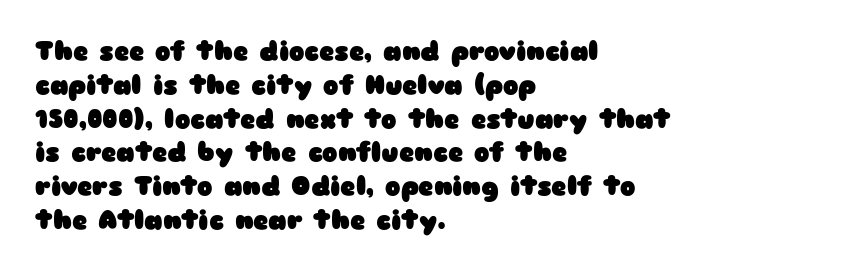
Notice how the stems are strictly vertical — no italics here. The passage shown is emphatically bold. Students, observe: this is what conventionally led text looks like. You could call the tracking neutral — neither tight nor loose. The ragged edge is on the right, which tells us the setting is flush left. Descenders are the only things crossing below the line.
